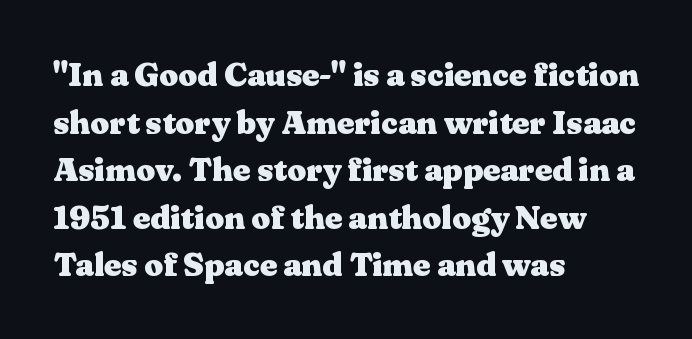
Q: Is the text bold? A: Yes.
Q: Is the text italic (slanted)? A: No, it is upright.
Q: Is the typeface a serif or a sans-serif typeface? A: Serif.
Q: Is the text underlined? A: No.
Q: How is the paragraph aligned? A: Left-aligned.
Q: Is the spacing between letters normal or unusually wide? A: Normal.
Q: Is the spacing between lines tight, normal or loose? A: Normal.
Q: Width (condensed, normal, or wide)? A: Wide.
Q: Stroke contrast? A: Medium.
Q: x-height? A: Medium.
Q: Monospaced? A: No.
